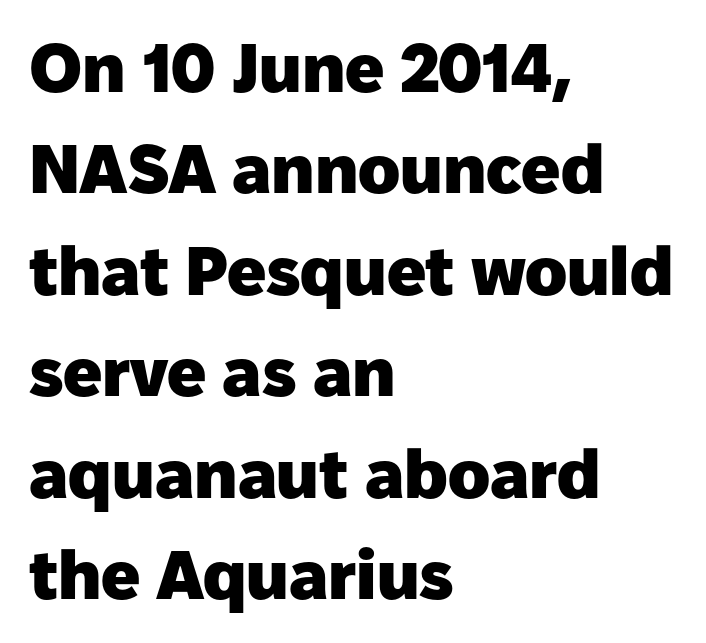
The image shows 69 px heavy sans-serif type, upright; set left-aligned, normal line spacing (1.47x), normal letter spacing, not underlined; low stroke contrast and a medium x-height.
